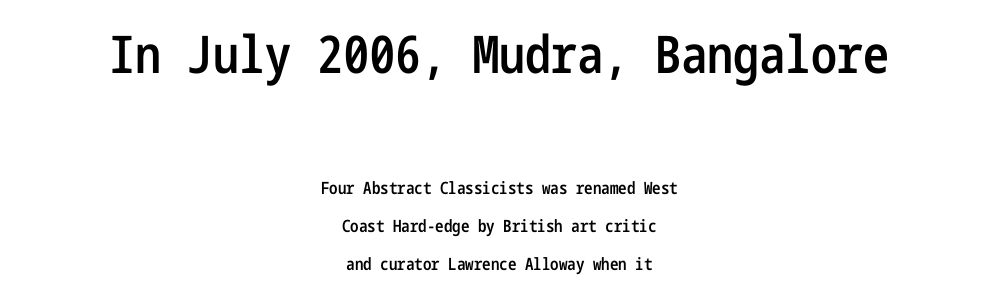
Which margin do the lines hug? Neither — every line sits in the middle. Students, observe: this is what heavily led, spacious text looks like. The characters look somewhat weighty, a semibold short of true bold. Letterform terminals end flat and unadorned throughout the passage.
